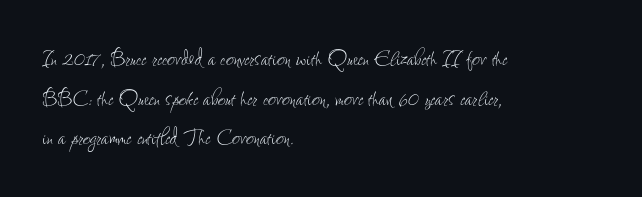
The image shows 27 px text type; set left-aligned, normal line spacing (1.47x), normal letter spacing, not underlined.
